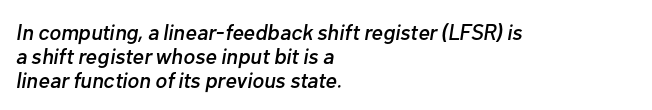
Q: Is the text italic (slanted)? A: Yes, it leans right by about 10 degrees.
Q: Is the text underlined? A: No.
Q: How is the paragraph aligned? A: Left-aligned.
Q: Is the spacing between letters normal or unusually wide? A: Normal.
Q: Is the spacing between lines tight, normal or loose? A: Tight.
